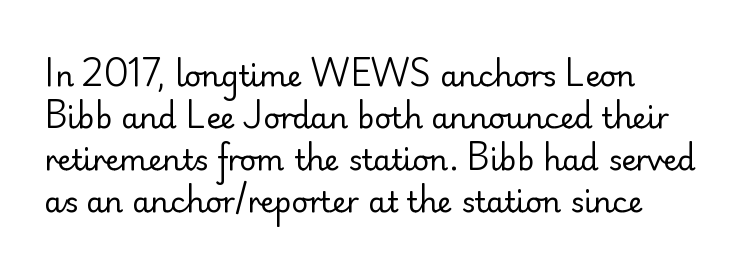
The image shows 29 px regular-weight sans-serif type, upright; set normal line spacing (1.45x), normal letter spacing, not underlined; low stroke contrast and a small x-height.
